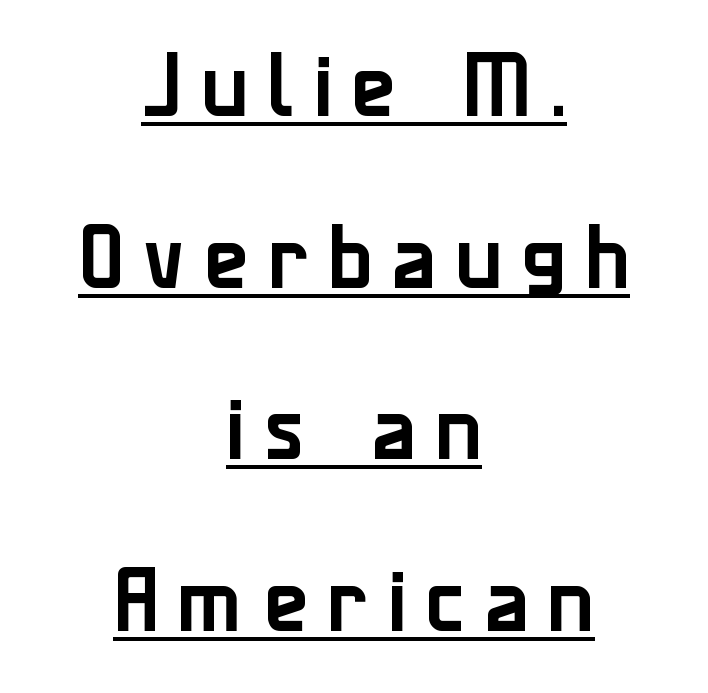
The image shows 73 px sans-serif type, upright; set centered, loose line spacing (2.35x), unusually wide letter spacing (+0.26 em), underlined; low stroke contrast and a medium x-height.
